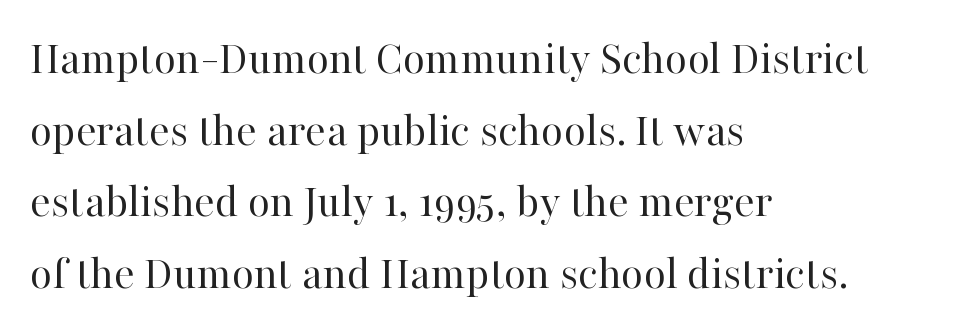
{"serif": "yes", "italic": "no", "bold": "no", "weight": "regular", "width": "normal", "stroke_contrast": "high", "x_height": "medium", "monospaced": "no", "underline": "no", "align": "left", "line_spacing": "normal", "line_spacing_ratio": 1.49, "letter_spacing": "normal", "letter_spacing_em": 0.0, "glyph_px": 48}
